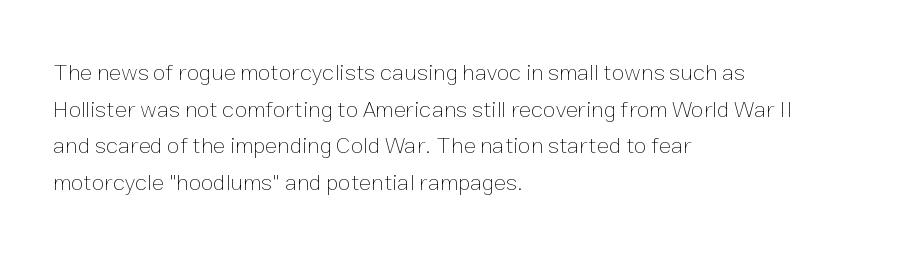
Q: Is the text bold? A: No.
Q: Is the text italic (slanted)? A: No, it is upright.
Q: Is the text underlined? A: No.
Q: How is the paragraph aligned? A: Left-aligned.
Q: Is the spacing between letters normal or unusually wide? A: Normal.
Q: Is the spacing between lines tight, normal or loose? A: Normal.
